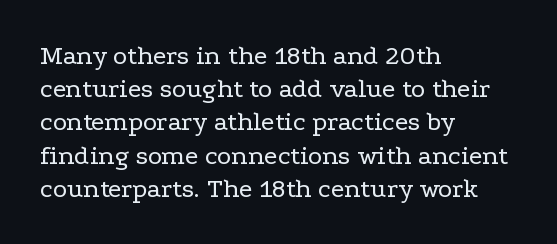
{"italic": "no", "bold": "no", "underline": "no", "align": "left", "line_spacing_ratio": 1.23, "letter_spacing": "normal", "letter_spacing_em": 0.0, "glyph_px": 27}
